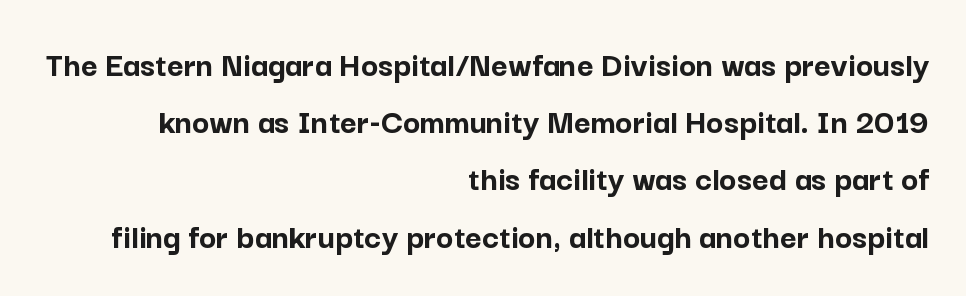
Q: Is the text bold? A: Yes.
Q: Is the text italic (slanted)? A: No, it is upright.
Q: Is the typeface a serif or a sans-serif typeface? A: Sans-serif.
Q: Is the text underlined? A: No.
Q: How is the paragraph aligned? A: Right-aligned.
Q: Is the spacing between letters normal or unusually wide? A: Normal.
Q: Is the spacing between lines tight, normal or loose? A: Normal.
Q: Width (condensed, normal, or wide)? A: Normal.
Q: Stroke contrast? A: Low.
Q: x-height? A: Medium.
Q: Monospaced? A: No.
